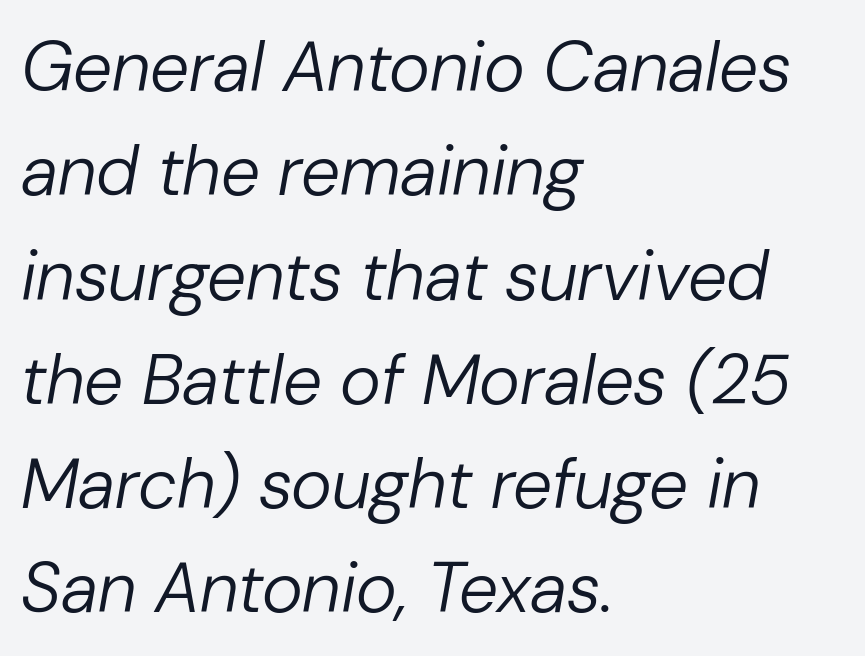
The image shows 70 px regular-weight type, italic (leaning right); set left-aligned, normal line spacing (1.49x), normal letter spacing, not underlined; low stroke contrast and a medium x-height.
